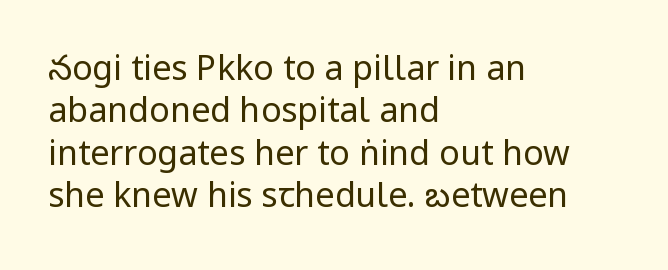
{"serif": "no", "italic": "no", "bold": "no", "weight": "regular", "width": "condensed", "stroke_contrast": "low", "x_height": "large", "monospaced": "no", "underline": "no", "align": "left", "line_spacing": "normal", "line_spacing_ratio": 1.25, "letter_spacing": "normal", "letter_spacing_em": 0.0, "glyph_px": 34}
